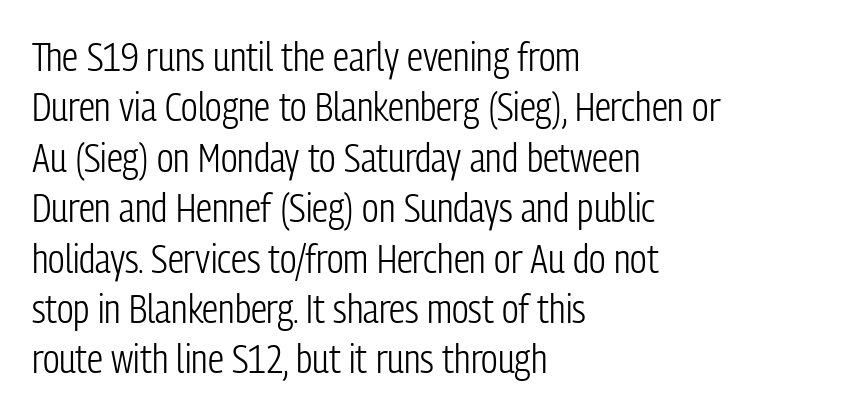
The image shows 40 px light, condensed sans-serif type, upright; set left-aligned, normal line spacing (1.26x), normal letter spacing, not underlined; low stroke contrast and a medium x-height.
